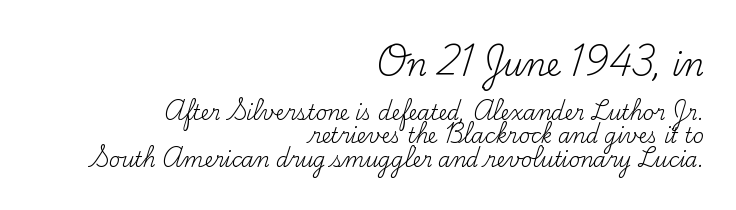
The image shows 30 px regular-weight serif type; set right-aligned, line spacing 1.17x, normal letter spacing, not underlined; the first (top) block is 1.5x larger; medium stroke contrast and a small x-height.
